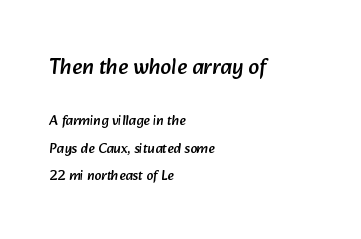
The image shows 22 px text type; set left-aligned, loose line spacing (1.95x), normal letter spacing, not underlined; the first (top) block is 1.57x larger.
